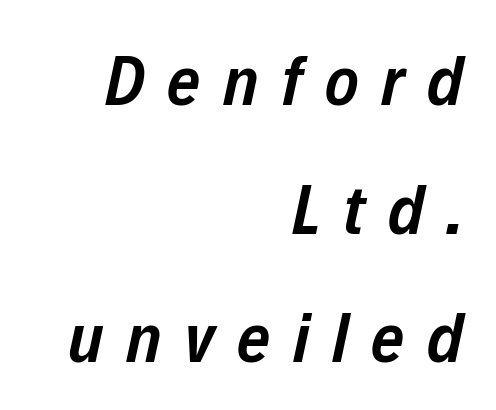
{"italic": "yes", "lean": "right", "slant_degrees": 12, "bold": "semi", "weight": "semibold", "width": "condensed", "stroke_contrast": "low", "x_height": "medium", "monospaced": "no", "underline": "no", "align": "right", "line_spacing_ratio": 1.81, "letter_spacing": "wide", "letter_spacing_em": 0.32, "glyph_px": 71}
